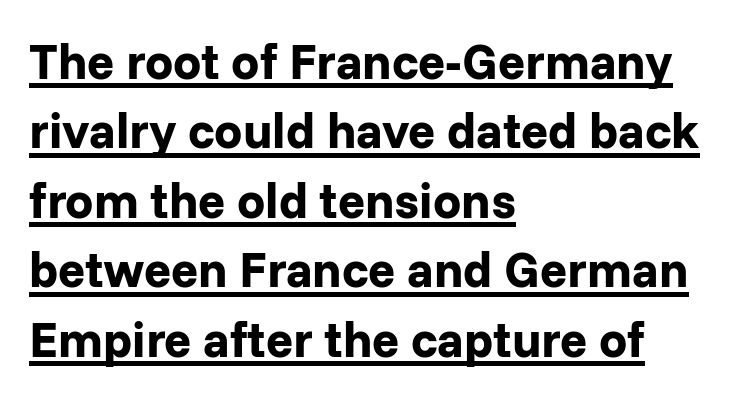
Q: Is the text bold? A: Yes.
Q: Is the text italic (slanted)? A: No, it is upright.
Q: Is the typeface a serif or a sans-serif typeface? A: Sans-serif.
Q: Is the text underlined? A: Yes.
Q: How is the paragraph aligned? A: Left-aligned.
Q: Is the spacing between letters normal or unusually wide? A: Normal.
Q: Is the spacing between lines tight, normal or loose? A: Normal.
Q: Width (condensed, normal, or wide)? A: Normal.
Q: Stroke contrast? A: Low.
Q: x-height? A: Medium.
Q: Monospaced? A: No.
